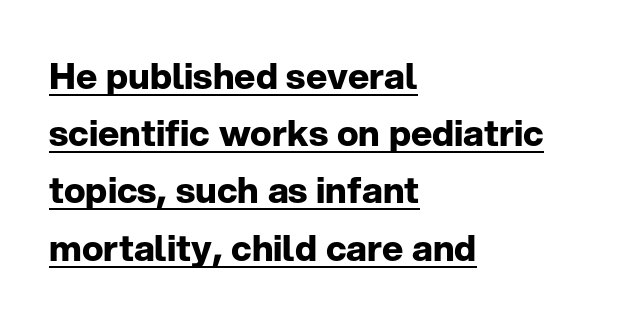
A typesetter would mark this as roman, not italic. The letterforms sit shoulder to shoulder at normal distance. The lines are quadded left. A sans-serif font was chosen for this passage.
